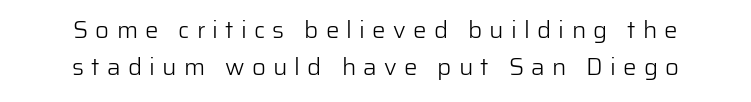
{"italic": "no", "bold": "no", "underline": "no", "line_spacing": "normal", "line_spacing_ratio": 1.56, "letter_spacing": "wide", "letter_spacing_em": 0.3, "glyph_px": 24}
